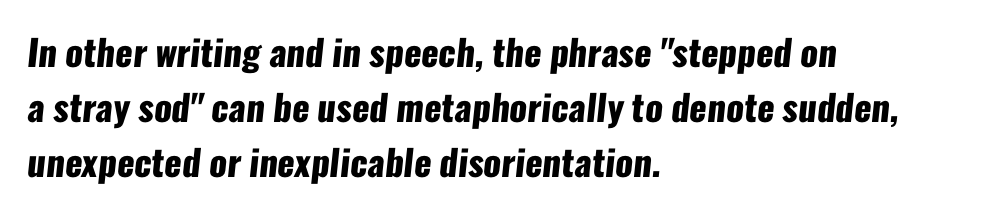
The image shows 36 px heavy, condensed sans-serif type; set left-aligned, normal line spacing (1.53x), normal letter spacing, not underlined; low stroke contrast and a medium x-height.
